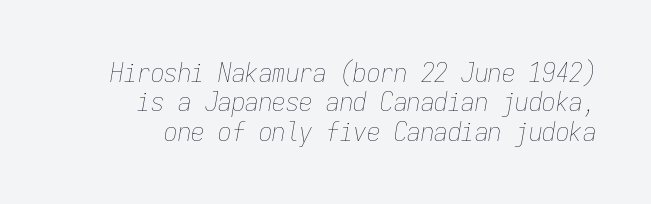
{"italic": "yes", "lean": "right", "slant_degrees": 9, "bold": "no", "underline": "no", "align": "right", "line_spacing": "tight", "line_spacing_ratio": 1.09, "letter_spacing": "normal", "letter_spacing_em": 0.0, "glyph_px": 27}
